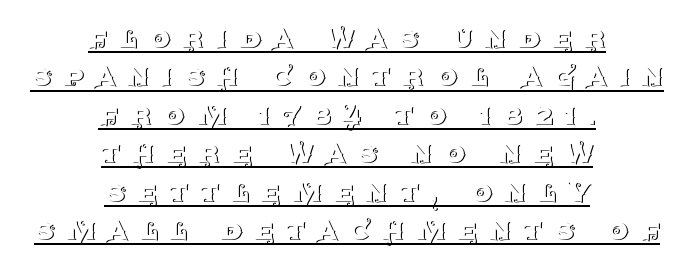
Q: Is the text bold? A: No.
Q: Is the text italic (slanted)? A: No, it is upright.
Q: Is the typeface a serif or a sans-serif typeface? A: Serif.
Q: Is the text underlined? A: Yes.
Q: How is the paragraph aligned? A: Centered.
Q: Is the spacing between letters normal or unusually wide? A: Unusually wide.
Q: Is the spacing between lines tight, normal or loose? A: Tight.
Q: Width (condensed, normal, or wide)? A: Normal.
Q: Stroke contrast? A: Medium.
Q: x-height? A: Large.
Q: Monospaced? A: No.
